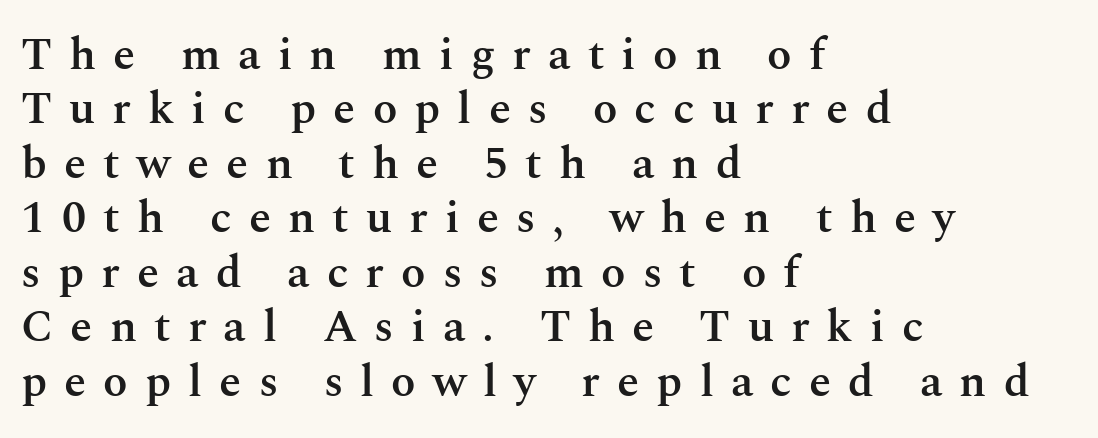
Each letter keeps its own natural width here, so spacing adapts to shape. Tall strokes in this sample are plumb rather than angled. Does the type have serifs? Yes, each stem ends in a small foot. The horizontal fit of the characters is loose and conspicuously gappy. The space beneath each line is pristine and unruled. The characters look somewhat weighty, a semibold short of true bold.
